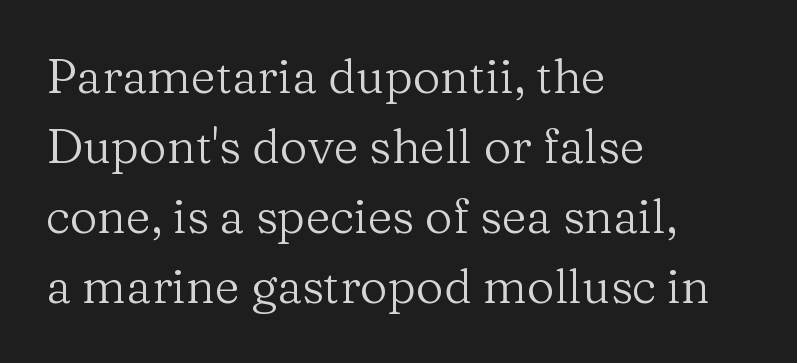
Q: Is the text bold? A: No.
Q: Is the text italic (slanted)? A: No, it is upright.
Q: Is the typeface a serif or a sans-serif typeface? A: Serif.
Q: Is the text underlined? A: No.
Q: How is the paragraph aligned? A: Left-aligned.
Q: Is the spacing between letters normal or unusually wide? A: Normal.
Q: Is the spacing between lines tight, normal or loose? A: Normal.
Q: Width (condensed, normal, or wide)? A: Normal.
Q: Stroke contrast? A: Medium.
Q: x-height? A: Medium.
Q: Monospaced? A: No.
